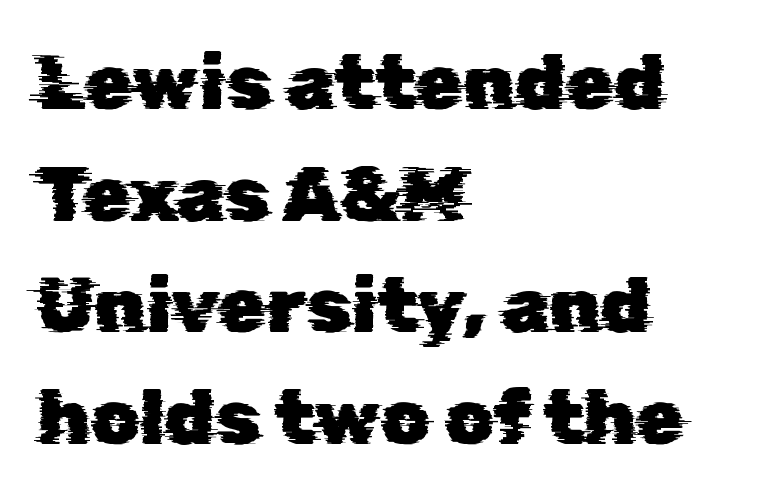
The image shows 77 px sans-serif type; set left-aligned, normal line spacing (1.45x), normal letter spacing, not underlined; low stroke contrast and a medium x-height.
